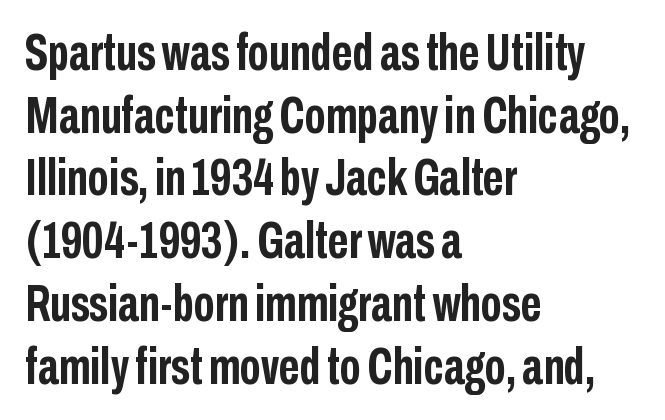
The image shows 51 px semibold, condensed sans-serif type, upright; set left-aligned, line spacing 1.23x, normal letter spacing, not underlined; low stroke contrast and a medium x-height.
